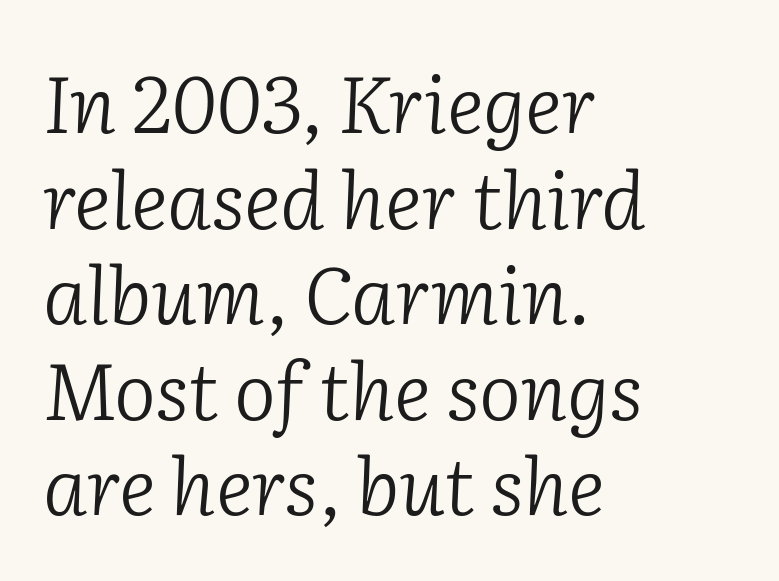
The image shows 79 px light serif type, italic (leaning right); set left-aligned, line spacing 1.21x, normal letter spacing, not underlined; low stroke contrast and a medium x-height.
